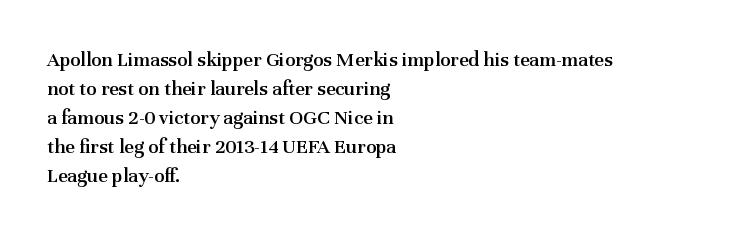
{"italic": "no", "bold": "semi", "underline": "no", "align": "left", "line_spacing": "normal", "line_spacing_ratio": 1.38, "letter_spacing": "normal", "letter_spacing_em": 0.0, "glyph_px": 21}
